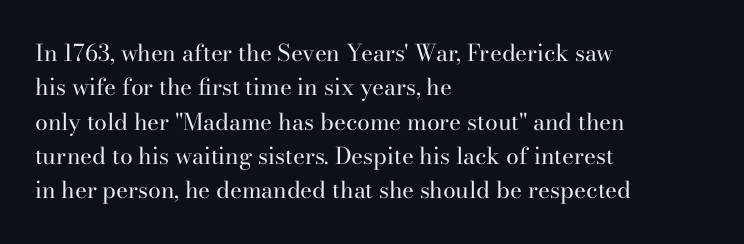
Q: Is the text bold? A: No.
Q: Is the text italic (slanted)? A: No, it is upright.
Q: Is the text underlined? A: No.
Q: How is the paragraph aligned? A: Left-aligned.
Q: Is the spacing between letters normal or unusually wide? A: Normal.
Q: Is the spacing between lines tight, normal or loose? A: Normal.
